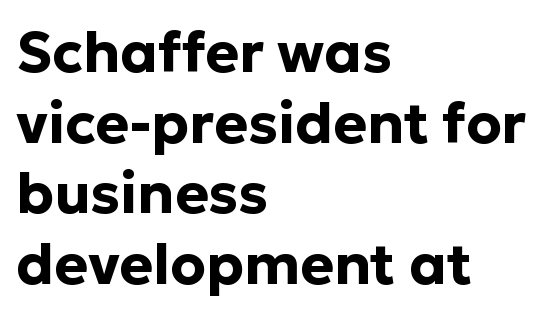
A clean baseline with only descenders dipping below it. The passage shown is typed in a proportional face where columns would drift. Does the type have serifs? No, each stem ends abruptly. Horizontal alignment here is leftward, the default for most running prose. It's the straight-up-and-down kind of type.
